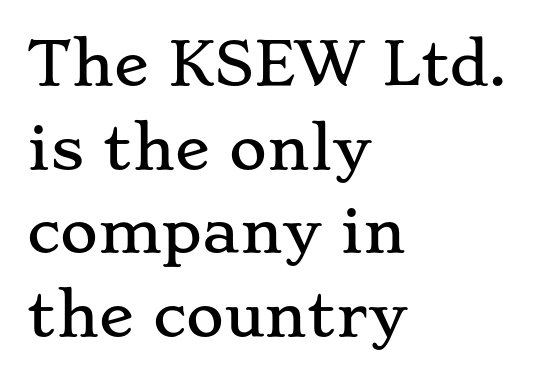
Q: Is the text italic (slanted)? A: No, it is upright.
Q: Is the typeface a serif or a sans-serif typeface? A: Serif.
Q: Is the text underlined? A: No.
Q: How is the paragraph aligned? A: Left-aligned.
Q: Is the spacing between letters normal or unusually wide? A: Normal.
Q: Is the spacing between lines tight, normal or loose? A: Normal.
Q: Width (condensed, normal, or wide)? A: Wide.
Q: Stroke contrast? A: Low.
Q: x-height? A: Small.
Q: Monospaced? A: No.
